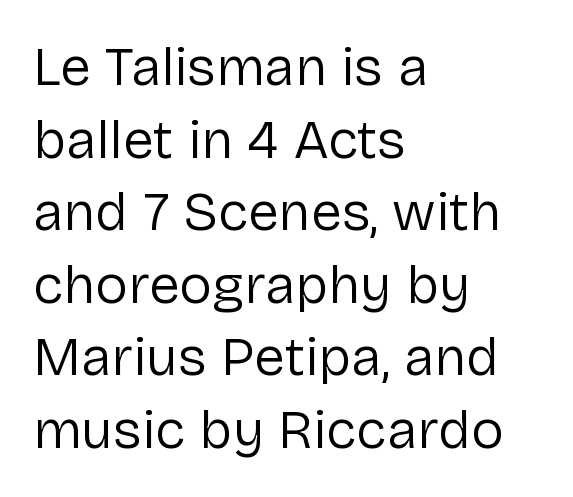
This sample has the flowing, uneven cadence of proportional lettering. The letterforms sit shoulder to shoulder at normal distance. Every row of glyphs begins at an identical x-position on the left. Horizontal bands of white between lines are of average thickness. The type family on display is of the sans-serif kind. Think standard paragraph weight, or any step lighter than that.
